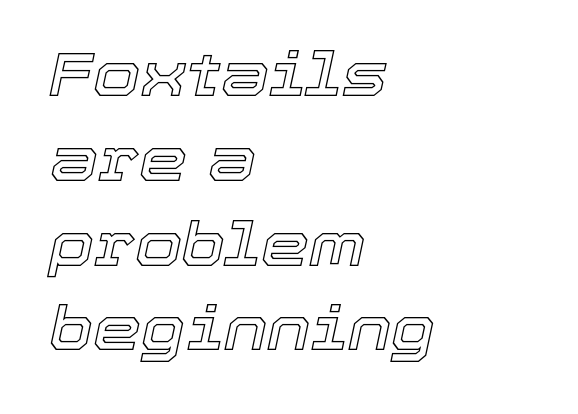
Q: Is the text italic (slanted)? A: Yes, it leans right by about 12 degrees.
Q: Is the text underlined? A: No.
Q: How is the paragraph aligned? A: Left-aligned.
Q: Is the spacing between letters normal or unusually wide? A: Normal.
Q: Is the spacing between lines tight, normal or loose? A: Normal.
Q: Width (condensed, normal, or wide)? A: Normal.
Q: x-height? A: Medium.
Q: Monospaced? A: No.
